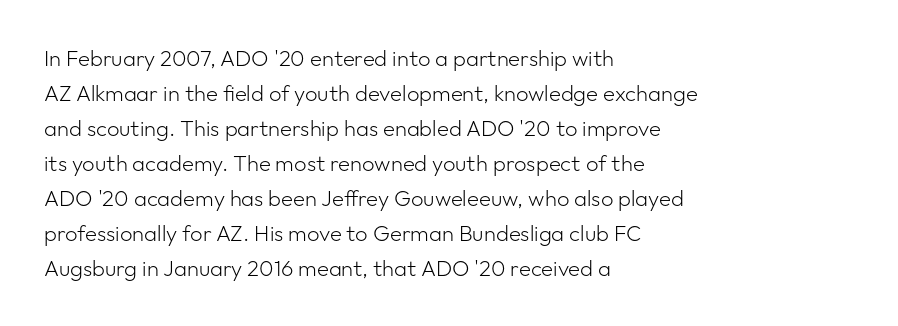
The image shows 22 px text type, upright; set left-aligned, normal line spacing (1.59x), normal letter spacing, not underlined.
